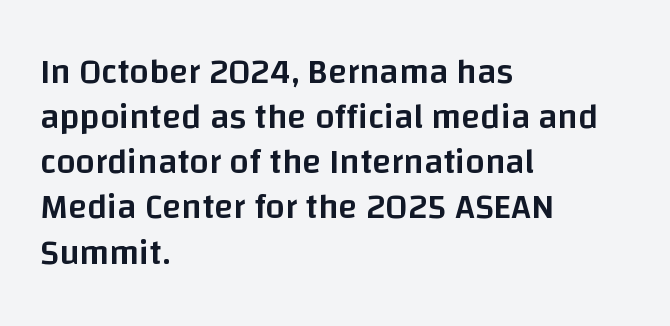
The image shows 35 px semibold sans-serif type, upright; set left-aligned, normal line spacing (1.29x), normal letter spacing, not underlined; low stroke contrast and a large x-height.
